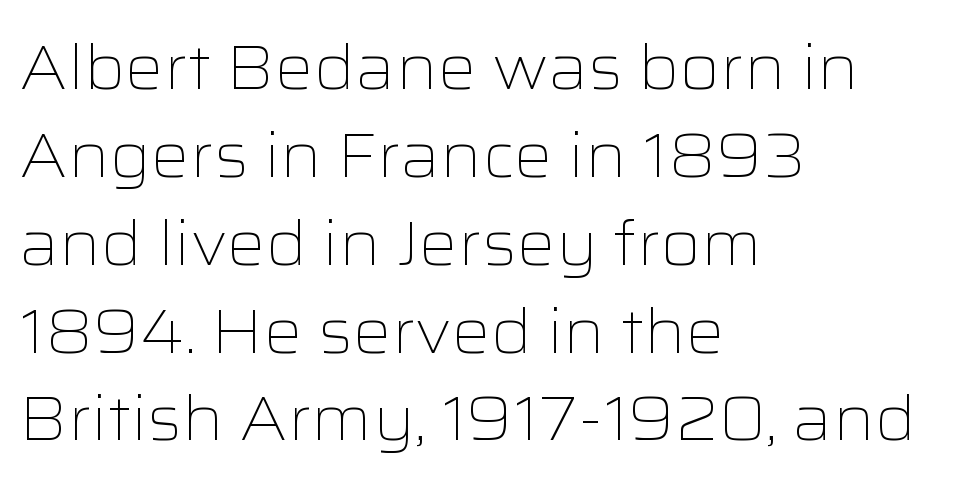
The designer left line spacing at the default. Each letter keeps its own natural width here, so spacing adapts to shape. Upright lettering throughout. Serifs: no, the terminals of the letterforms are clean. The lines are quadded left.
